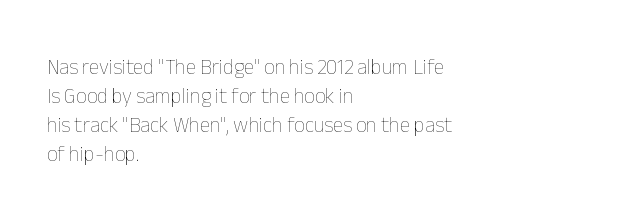
{"italic": "no", "bold": "no", "underline": "no", "align": "left", "line_spacing": "normal", "line_spacing_ratio": 1.38, "letter_spacing": "normal", "letter_spacing_em": 0.0, "glyph_px": 21}
